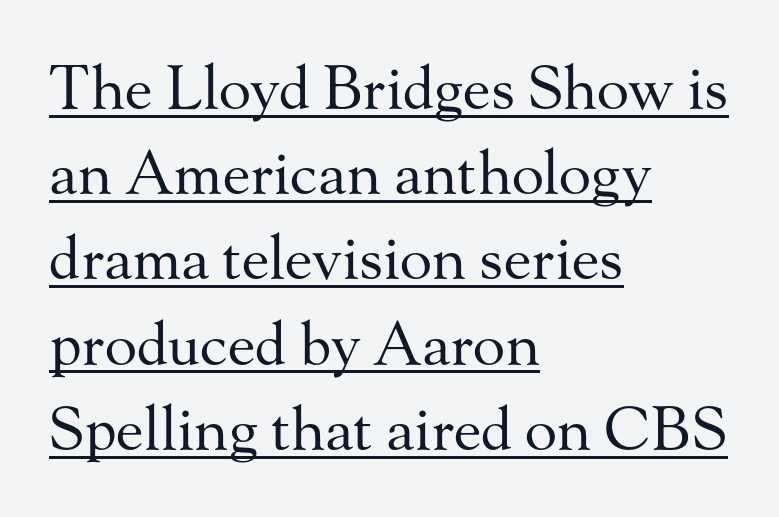
The image shows 60 px regular-weight serif type, upright; set left-aligned, normal line spacing (1.42x), normal letter spacing, underlined; medium stroke contrast and a small x-height.
